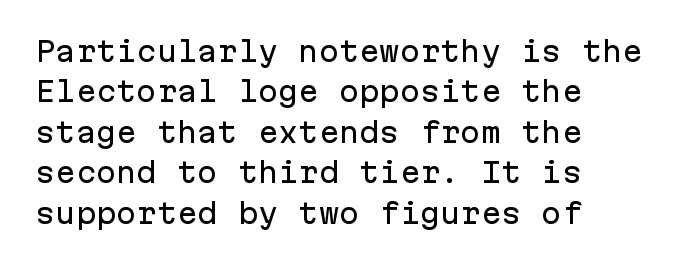
Q: Is the text italic (slanted)? A: No, it is upright.
Q: Is the text underlined? A: No.
Q: How is the paragraph aligned? A: Left-aligned.
Q: Is the spacing between letters normal or unusually wide? A: Normal.
Q: Is the spacing between lines tight, normal or loose? A: Normal.
